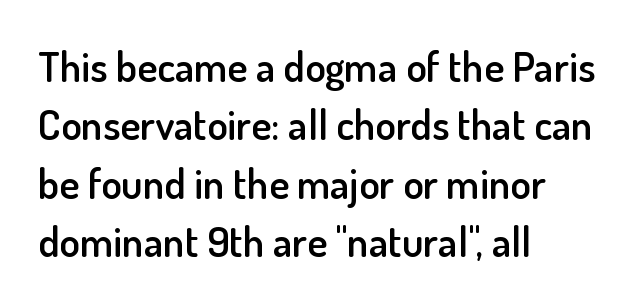
{"serif": "no", "italic": "no", "bold": "semi", "weight": "semibold", "width": "normal", "stroke_contrast": "low", "x_height": "small", "monospaced": "no", "underline": "no", "align": "left", "line_spacing": "normal", "line_spacing_ratio": 1.39, "letter_spacing": "normal", "letter_spacing_em": 0.0, "glyph_px": 42}
